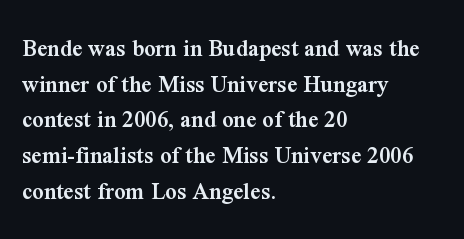
{"italic": "no", "bold": "semi", "underline": "no", "align": "left", "line_spacing": "normal", "line_spacing_ratio": 1.43, "letter_spacing": "normal", "letter_spacing_em": 0.0, "glyph_px": 25}
